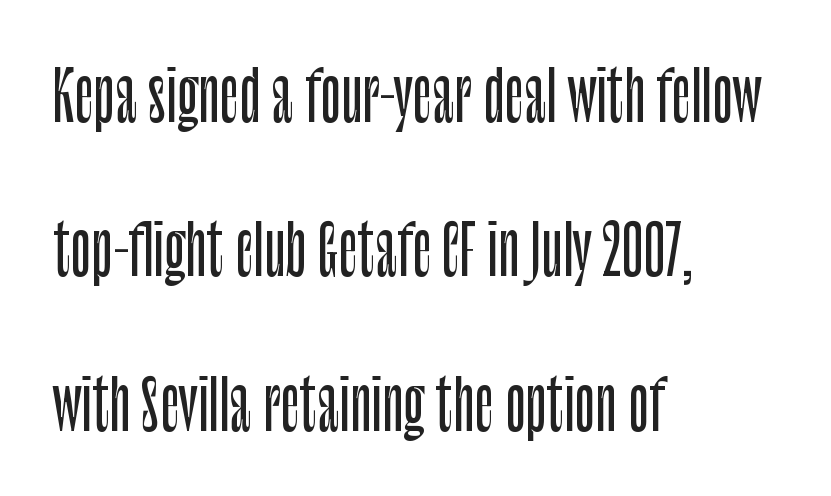
Q: Is the text italic (slanted)? A: No, it is upright.
Q: Is the typeface a serif or a sans-serif typeface? A: Sans-serif.
Q: Is the text underlined? A: No.
Q: How is the paragraph aligned? A: Left-aligned.
Q: Is the spacing between letters normal or unusually wide? A: Normal.
Q: Is the spacing between lines tight, normal or loose? A: Loose.
Q: Width (condensed, normal, or wide)? A: Condensed.
Q: Stroke contrast? A: Low.
Q: x-height? A: Large.
Q: Monospaced? A: No.
